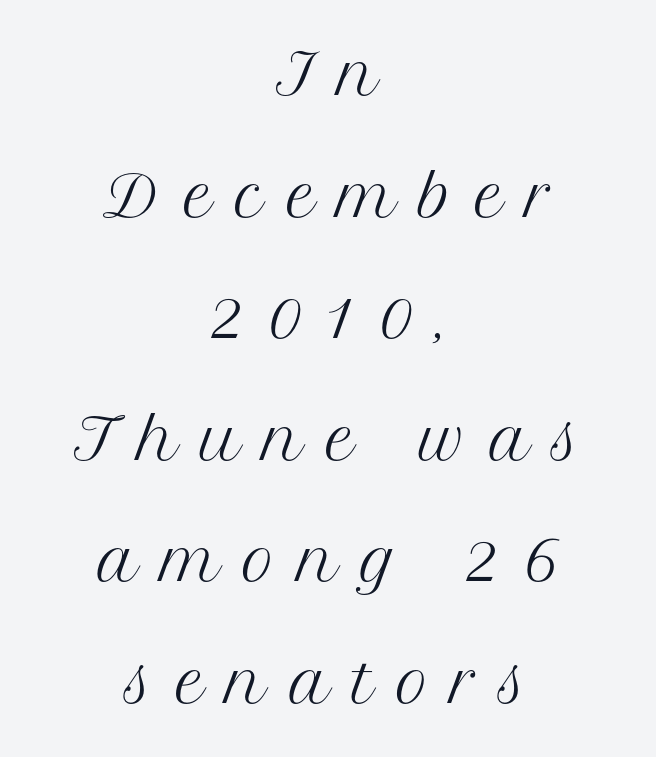
The image shows 56 px regular-weight serif type; set centered, loose line spacing (2.17x), unusually wide letter spacing (+0.4 em), not underlined; medium stroke contrast and a medium x-height.
